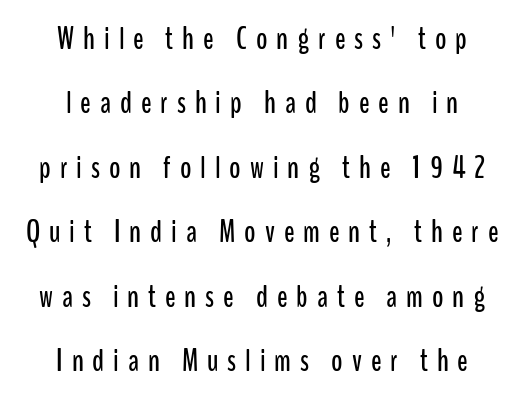
The image shows 31 px condensed sans-serif type, upright; set centered, loose line spacing (2.08x), unusually wide letter spacing (+0.29 em), not underlined; low stroke contrast and a medium x-height.
